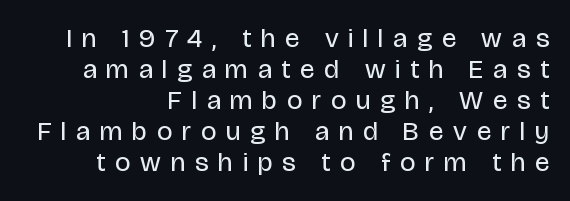
Q: Is the text bold? A: No.
Q: Is the text italic (slanted)? A: No, it is upright.
Q: Is the text underlined? A: No.
Q: How is the paragraph aligned? A: Right-aligned.
Q: Is the spacing between letters normal or unusually wide? A: Unusually wide.
Q: Is the spacing between lines tight, normal or loose? A: Tight.
